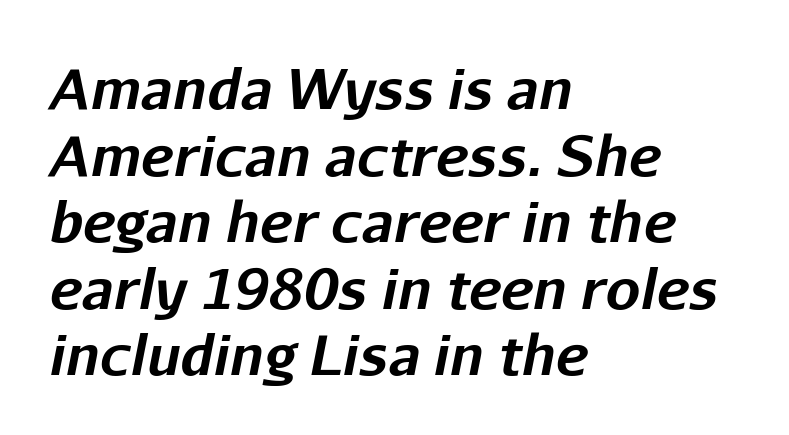
The image shows 55 px bold type, italic (leaning right); set left-aligned, line spacing 1.21x, normal letter spacing, not underlined; low stroke contrast and a medium x-height.
